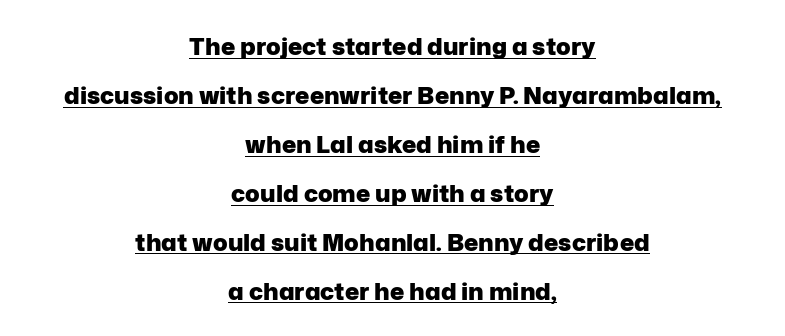
Each new line begins a long way beneath the previous one. The letters are bold, with thick, heavy strokes. You could call the tracking neutral — neither tight nor loose. Like a heading marked for emphasis, these lines bear an underscore.
